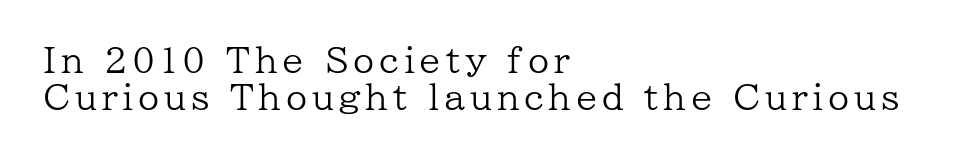
Q: Is the text bold? A: No.
Q: Is the text italic (slanted)? A: No, it is upright.
Q: Is the typeface a serif or a sans-serif typeface? A: Serif.
Q: Is the text underlined? A: No.
Q: How is the paragraph aligned? A: Left-aligned.
Q: Is the spacing between lines tight, normal or loose? A: Tight.
Q: Width (condensed, normal, or wide)? A: Normal.
Q: Stroke contrast? A: Low.
Q: x-height? A: Medium.
Q: Monospaced? A: No.
